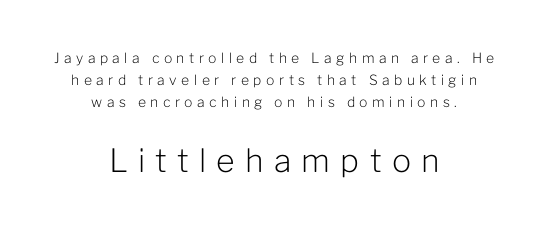
The image shows 32 px light sans-serif type, upright; set centered, normal line spacing (1.58x), unusually wide letter spacing (+0.32 em), not underlined; the second (bottom) block is 2.29x larger; low stroke contrast and a medium x-height.
